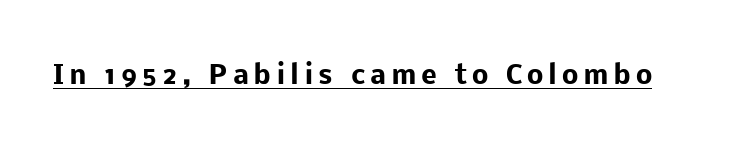
The image shows 26 px bold type, upright; set underlined.
